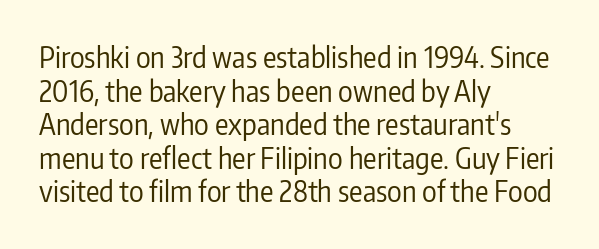
The image shows 28 px regular-weight, condensed sans-serif type, upright; set left-aligned, line spacing 1.2x, normal letter spacing, not underlined; low stroke contrast and a medium x-height.
